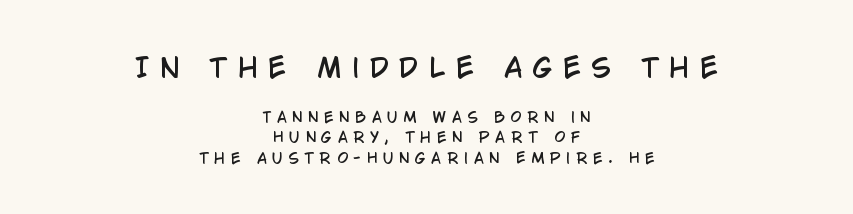
{"italic": "no", "underline": "no", "align": "center", "line_spacing": "normal", "line_spacing_ratio": 1.44, "letter_spacing": "wide", "letter_spacing_em": 0.41, "larger_block": "first", "size_ratio": 1.86, "glyph_px": 26}
